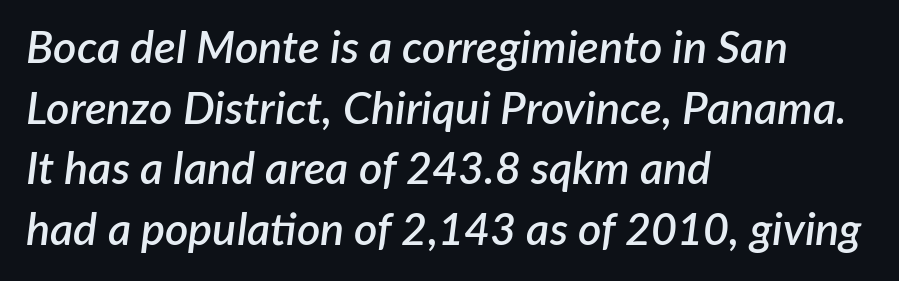
The image shows 45 px semibold type, italic (leaning right); set left-aligned, normal line spacing (1.35x), normal letter spacing, not underlined; low stroke contrast and a medium x-height.
